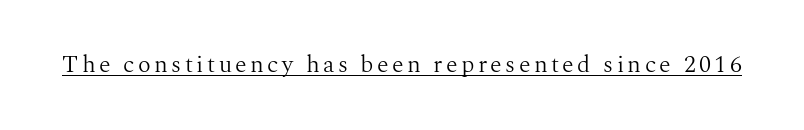
The image shows 24 px text type, upright; set underlined.
